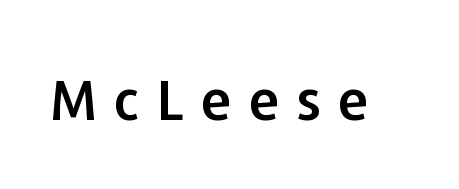
This sample uses an upright cut, with every glyph sitting square on the baseline. Only glyphs here, with clear space below each row. This sample has the flowing, uneven cadence of proportional lettering. Stroke terminals: plain, sans-serif.
